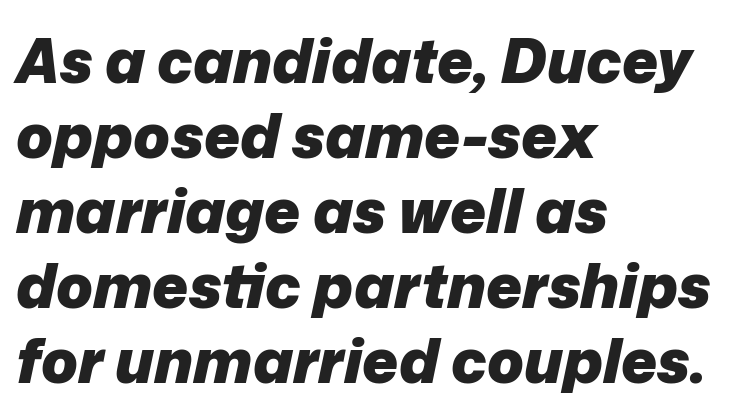
Posture: slanted. Compared with an ordinary text face, these strokes are far heavier — a full bold. Spacing verdict: proportional, widths tailored to each character. The zone under the glyphs is completely vacant. Every row of glyphs begins at an identical x-position on the left.
